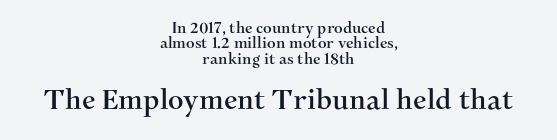
The image shows 27 px text type, upright; set centered, tight line spacing (1.02x), normal letter spacing, not underlined; the second (bottom) block is 1.8x larger.
